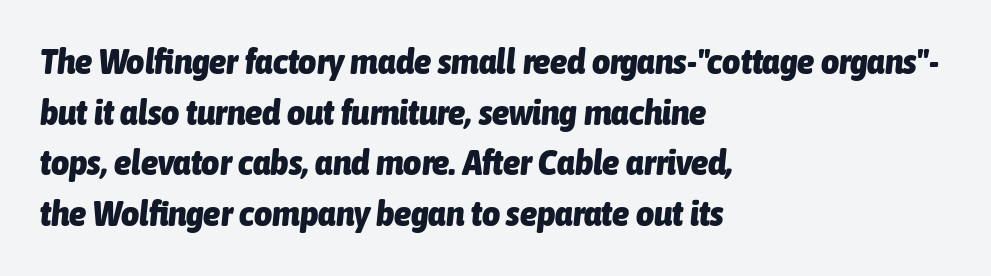
Q: Is the text bold? A: Yes.
Q: Is the text italic (slanted)? A: Yes, it leans right by about 6 degrees.
Q: Is the text underlined? A: No.
Q: How is the paragraph aligned? A: Left-aligned.
Q: Is the spacing between letters normal or unusually wide? A: Normal.
Q: Is the spacing between lines tight, normal or loose? A: Normal.
Q: Width (condensed, normal, or wide)? A: Condensed.
Q: Stroke contrast? A: Low.
Q: x-height? A: Medium.
Q: Monospaced? A: No.
